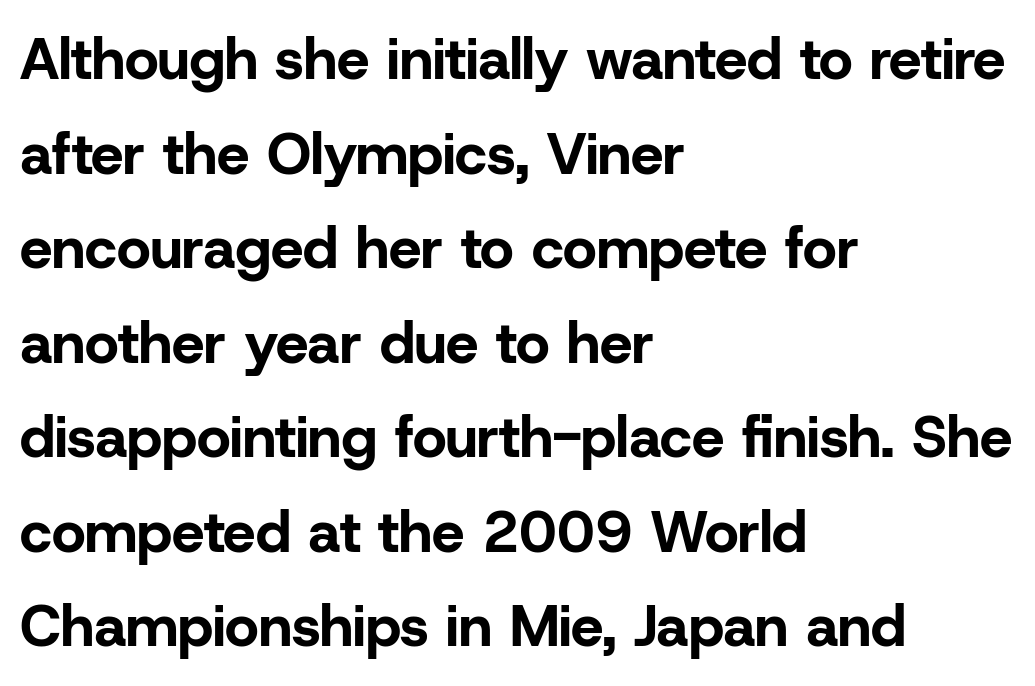
The image shows 58 px bold sans-serif type, upright; set left-aligned, normal line spacing (1.63x), normal letter spacing, not underlined; low stroke contrast and a medium x-height.
